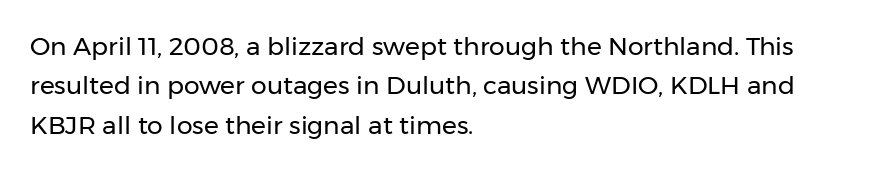
The image shows 25 px text type, upright; set left-aligned, normal line spacing (1.58x), normal letter spacing, not underlined.
